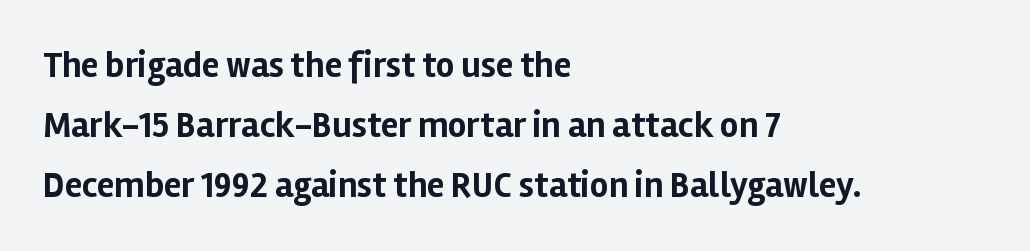
Q: Is the text bold? A: Yes.
Q: Is the text italic (slanted)? A: No, it is upright.
Q: Is the typeface a serif or a sans-serif typeface? A: Sans-serif.
Q: Is the text underlined? A: No.
Q: How is the paragraph aligned? A: Left-aligned.
Q: Is the spacing between letters normal or unusually wide? A: Normal.
Q: Is the spacing between lines tight, normal or loose? A: Normal.
Q: Width (condensed, normal, or wide)? A: Normal.
Q: Stroke contrast? A: Low.
Q: x-height? A: Medium.
Q: Monospaced? A: No.
